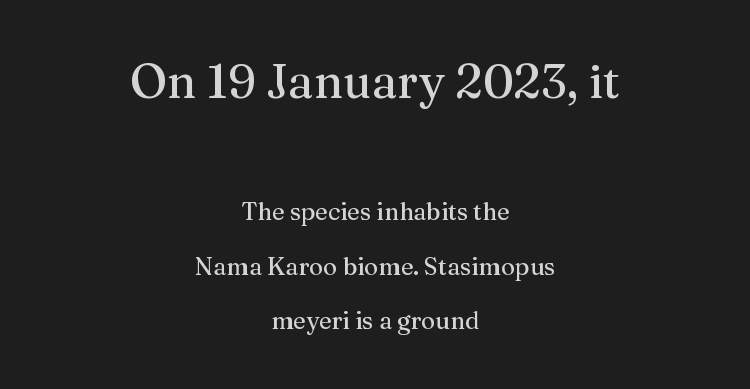
The image shows 47 px serif type, upright; set centered, loose line spacing (2.27x), normal letter spacing, not underlined; the first (top) block is 1.96x larger; medium stroke contrast and a medium x-height.
